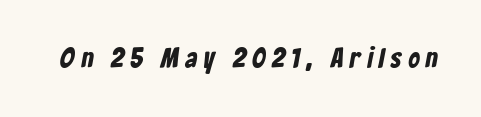
This rendering employs a face without finishing strokes, i.e., a sans-serif. The rendering inserts visible extra space after every character. Look at the stroke-to-counter ratio: heavy, a bold. Each row of text sits above clean, open space. Do the characters align in a grid? No, the font is proportional.
